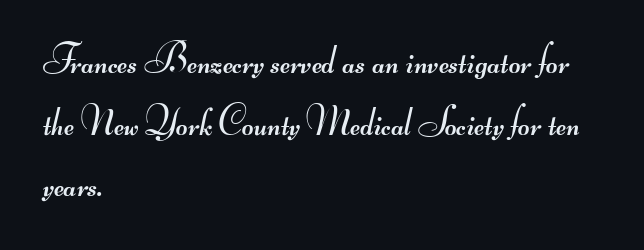
Type without underlining. Characters follow at the spacing the type designer built in. Do the characters align in a grid? No, the font is proportional. Baseline-to-baseline distance is the conventional proportion of letter height. A typesetter would label this face a sans.
